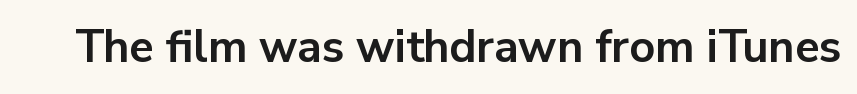
{"serif": "no", "italic": "no", "bold": "yes", "weight": "bold", "width": "normal", "stroke_contrast": "low", "x_height": "medium", "monospaced": "no", "underline": "no", "letter_spacing": "normal", "letter_spacing_em": 0.0, "glyph_px": 45}
